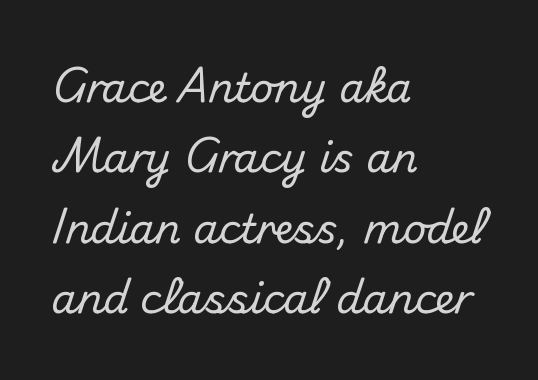
Q: Is the text italic (slanted)? A: Yes.
Q: Is the typeface a serif or a sans-serif typeface? A: Sans-serif.
Q: Is the text underlined? A: No.
Q: How is the paragraph aligned? A: Left-aligned.
Q: Is the spacing between letters normal or unusually wide? A: Normal.
Q: Width (condensed, normal, or wide)? A: Normal.
Q: Stroke contrast? A: Medium.
Q: x-height? A: Small.
Q: Monospaced? A: No.
